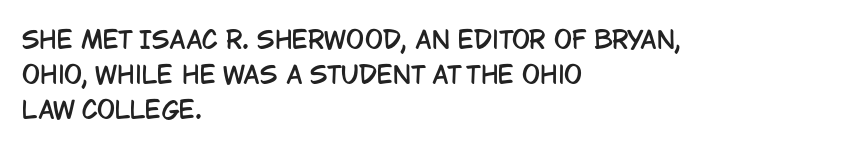
{"italic": "no", "underline": "no", "align": "left", "line_spacing": "normal", "line_spacing_ratio": 1.46, "letter_spacing": "normal", "letter_spacing_em": 0.0, "glyph_px": 24}
